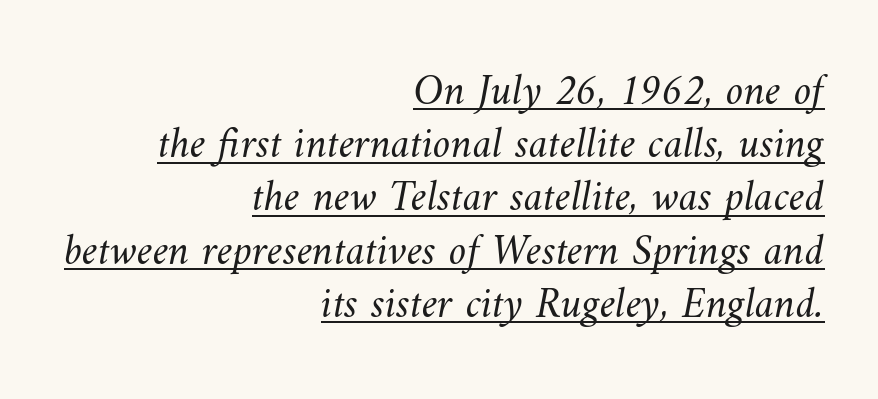
The tracking reads as untouched default to a designer's eye. Spacing verdict: proportional, widths tailored to each character. Beneath each row of characters lies a ruled line. The paragraph shown leans on its right margin. Weight: regular or lighter.
